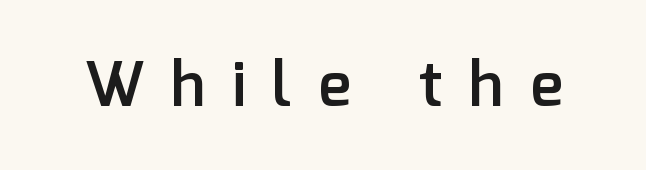
{"serif": "no", "italic": "no", "bold": "semi", "weight": "semibold", "width": "normal", "stroke_contrast": "low", "x_height": "medium", "monospaced": "no", "underline": "no", "letter_spacing": "wide", "letter_spacing_em": 0.43, "glyph_px": 62}
